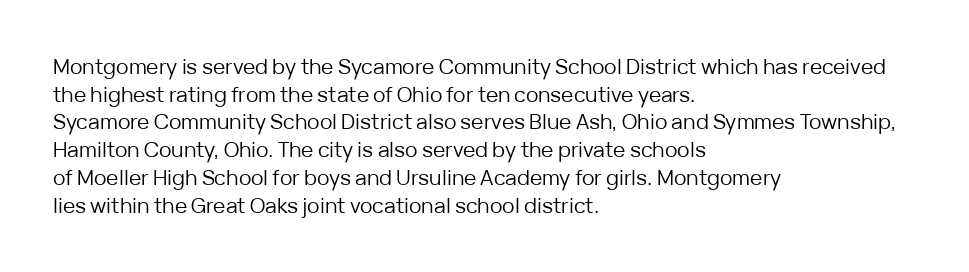
Q: Is the text bold? A: No.
Q: Is the text italic (slanted)? A: No, it is upright.
Q: Is the text underlined? A: No.
Q: How is the paragraph aligned? A: Left-aligned.
Q: Is the spacing between letters normal or unusually wide? A: Normal.
Q: Is the spacing between lines tight, normal or loose? A: Normal.
